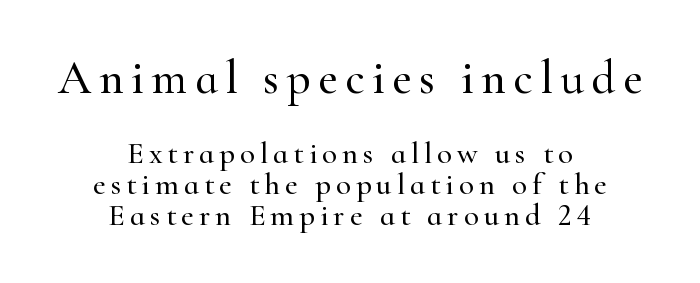
Type size steps down from the first block to the second. Is there any slant? The stems are plumb. Observe the serifs anchoring each vertical stroke in this sample. Reading down the column, the eye jumps only a short way to each next line.
